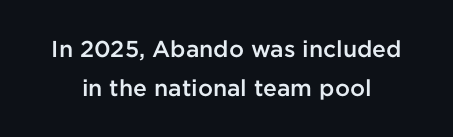
Tall strokes in this sample are plumb rather than angled. This is moderately heavy type, rendered in semibold. Honestly, there is no underline to notice here at all. There is no visible air inserted between adjacent glyphs.
